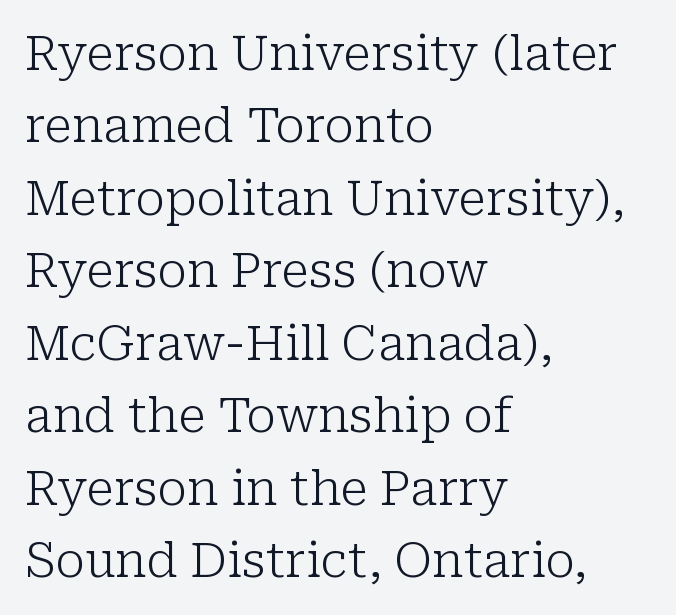
{"serif": "yes", "italic": "no", "bold": "no", "weight": "light", "width": "normal", "stroke_contrast": "low", "x_height": "medium", "monospaced": "no", "underline": "no", "align": "left", "line_spacing": "normal", "line_spacing_ratio": 1.51, "letter_spacing": "normal", "letter_spacing_em": 0.0, "glyph_px": 48}
